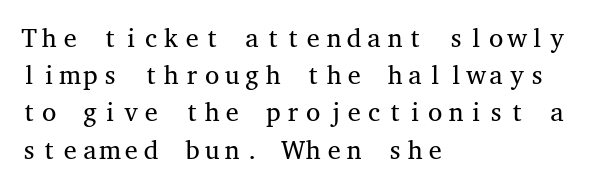
The rendering anchors every line to the left-hand side. A clean baseline with only descenders dipping below it. No chunkiness to these letters — they're not bold. Leading matches the norm, producing a regular column. Ascenders rise straight up at ninety degrees. Nobody touched the tracking dial on this one.
